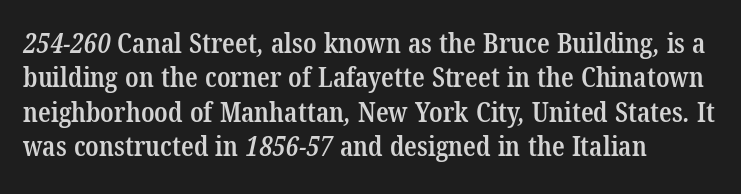
The string is rendered with underlining switched off. In terms of letterform style, serifs are clearly present. Line beginnings align vertically; line endings do not. The font is running at a semibold setting, under full bold. Note the varied advance widths — an 'i' is clearly narrower than an 'm'.
